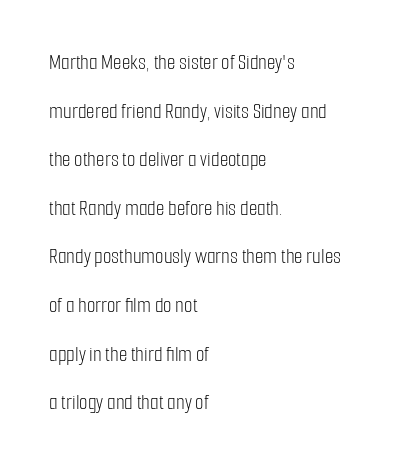
Q: Is the text bold? A: No.
Q: Is the text italic (slanted)? A: No, it is upright.
Q: Is the text underlined? A: No.
Q: How is the paragraph aligned? A: Left-aligned.
Q: Is the spacing between letters normal or unusually wide? A: Normal.
Q: Is the spacing between lines tight, normal or loose? A: Loose.
